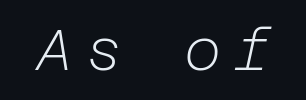
The glyphs are unaccompanied by any horizontal stroke below them. Letters have the restrained weight of plain body copy at most. Caption: expanded tracking, letters set apart. In terms of posture, this sample is oblique.
